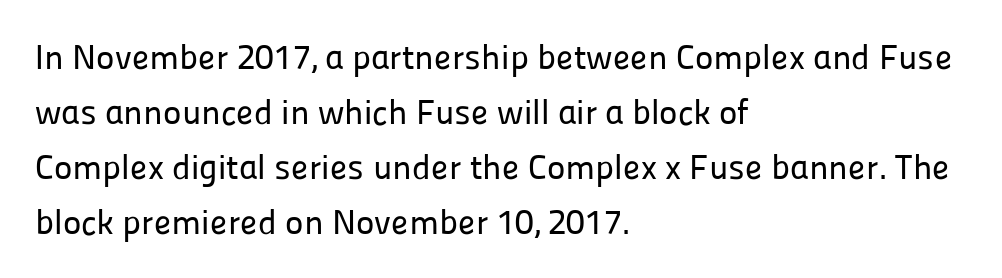
Q: Is the text italic (slanted)? A: No, it is upright.
Q: Is the typeface a serif or a sans-serif typeface? A: Sans-serif.
Q: Is the text underlined? A: No.
Q: How is the paragraph aligned? A: Left-aligned.
Q: Is the spacing between letters normal or unusually wide? A: Normal.
Q: Is the spacing between lines tight, normal or loose? A: Normal.
Q: Width (condensed, normal, or wide)? A: Normal.
Q: Stroke contrast? A: Low.
Q: x-height? A: Medium.
Q: Monospaced? A: No.
